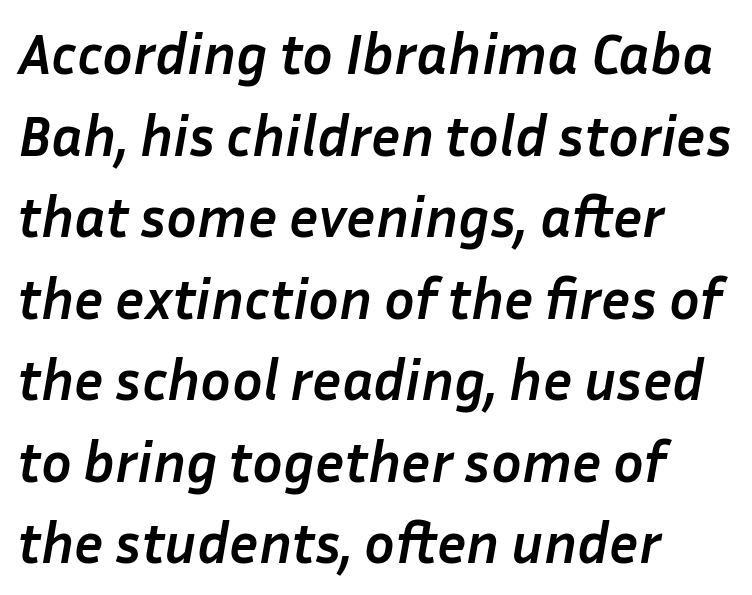
{"italic": "yes", "lean": "right", "slant_degrees": 10, "bold": "yes", "weight": "semibold", "width": "normal", "stroke_contrast": "low", "x_height": "medium", "monospaced": "no", "underline": "no", "align": "left", "line_spacing": "normal", "line_spacing_ratio": 1.43, "letter_spacing": "normal", "letter_spacing_em": 0.0, "glyph_px": 57}
